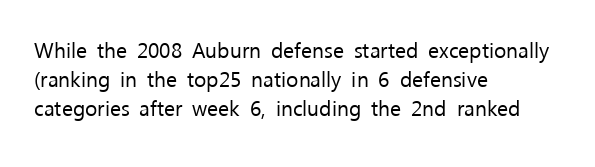
The image shows 21 px text type, upright; set left-aligned, normal line spacing (1.38x), normal letter spacing, not underlined.
